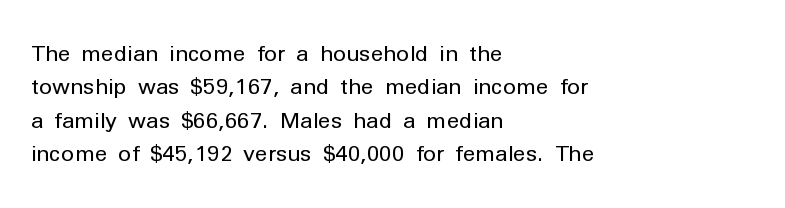
{"italic": "no", "bold": "no", "underline": "no", "align": "left", "line_spacing": "normal", "line_spacing_ratio": 1.52, "letter_spacing": "normal", "letter_spacing_em": 0.0, "glyph_px": 22}
